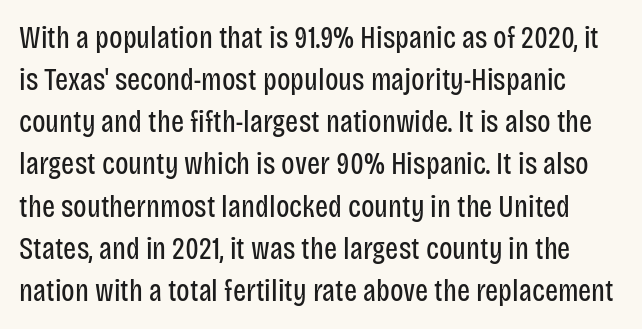
Proportional: the letters do not fall into vertical columns. A roman cut, with each character standing at attention. A sans-serif font was chosen for this passage. The gaps between neighbouring characters are ordinary and unremarkable.
